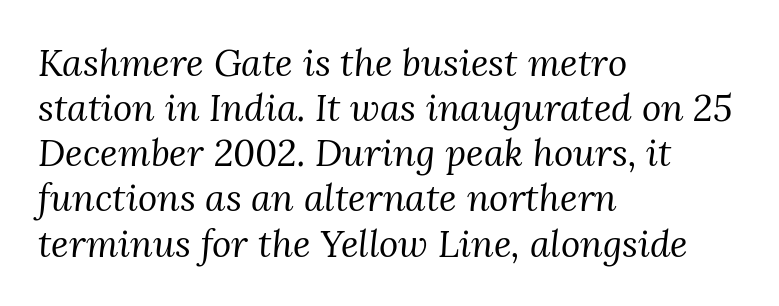
The image shows 37 px regular-weight serif type, italic (leaning right); set left-aligned, line spacing 1.22x, normal letter spacing, not underlined; medium stroke contrast and a medium x-height.
